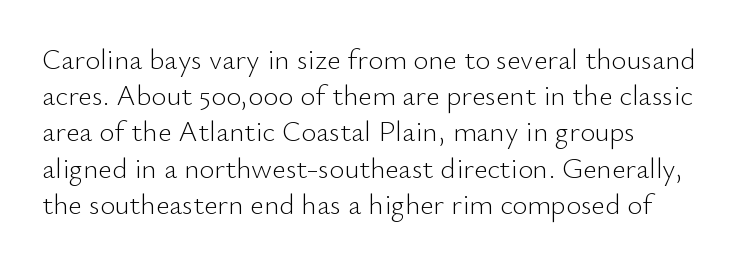
The image shows 29 px light sans-serif type, upright; set left-aligned, normal line spacing (1.25x), normal letter spacing, not underlined; low stroke contrast and a small x-height.
